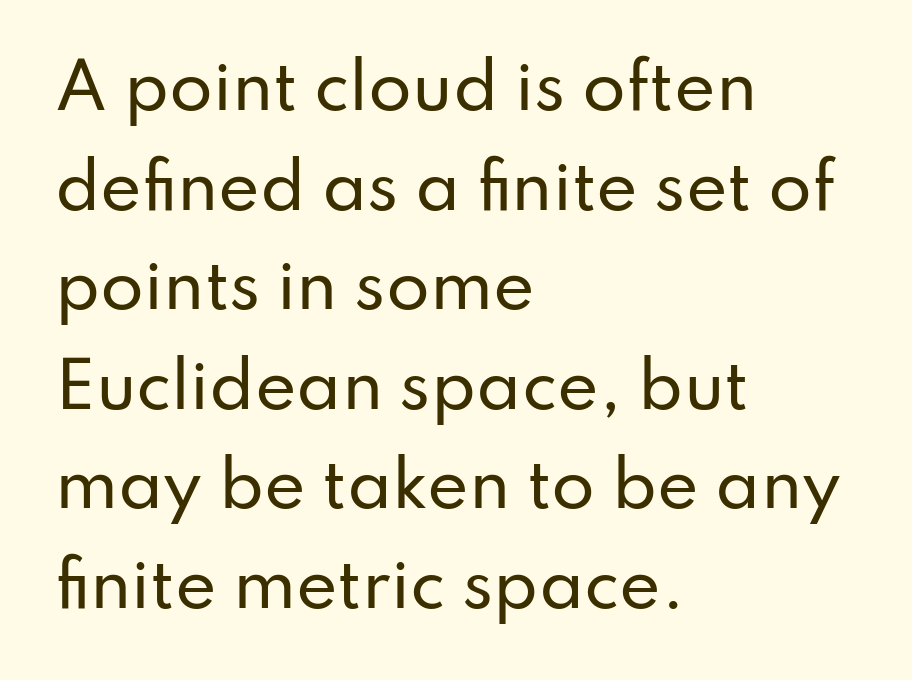
The image shows 63 px sans-serif type, upright; set left-aligned, normal line spacing (1.58x), normal letter spacing, not underlined; low stroke contrast and a small x-height.
